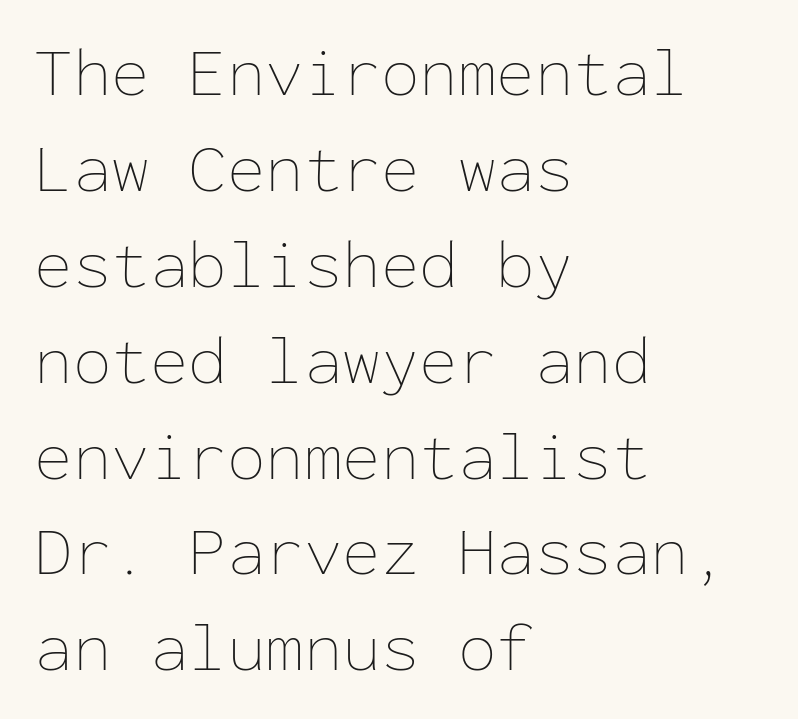
Q: Is the text bold? A: No.
Q: Is the text italic (slanted)? A: No, it is upright.
Q: Is the text underlined? A: No.
Q: How is the paragraph aligned? A: Left-aligned.
Q: Is the spacing between letters normal or unusually wide? A: Normal.
Q: Is the spacing between lines tight, normal or loose? A: Normal.
Q: Width (condensed, normal, or wide)? A: Normal.
Q: Stroke contrast? A: Low.
Q: x-height? A: Medium.
Q: Monospaced? A: Yes.
